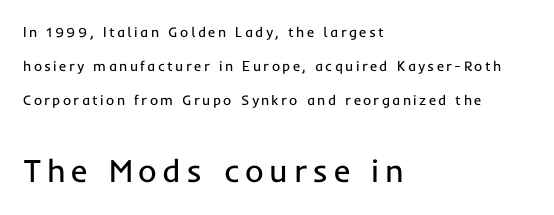
The image shows 32 px regular-weight sans-serif type, upright; set left-aligned, loose line spacing (2.42x), not underlined; the second (bottom) block is 2.29x larger; low stroke contrast and a medium x-height.
